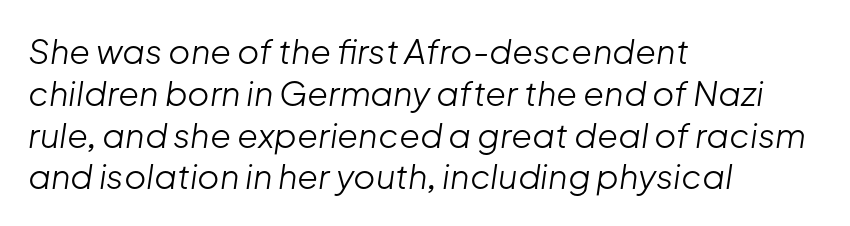
{"italic": "yes", "lean": "right", "slant_degrees": 8, "bold": "no", "weight": "light", "width": "normal", "stroke_contrast": "low", "x_height": "medium", "monospaced": "no", "underline": "no", "align": "left", "line_spacing_ratio": 1.23, "letter_spacing": "normal", "letter_spacing_em": 0.0, "glyph_px": 34}
